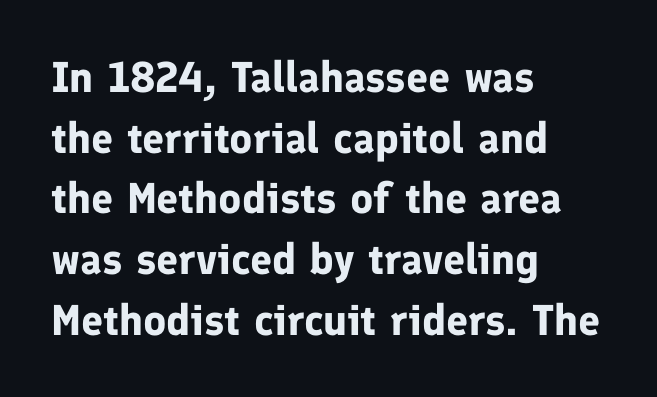
{"serif": "no", "italic": "no", "bold": "yes", "weight": "bold", "width": "normal", "stroke_contrast": "low", "x_height": "medium", "monospaced": "no", "underline": "no", "align": "left", "line_spacing": "normal", "line_spacing_ratio": 1.41, "letter_spacing": "normal", "letter_spacing_em": 0.0, "glyph_px": 43}
